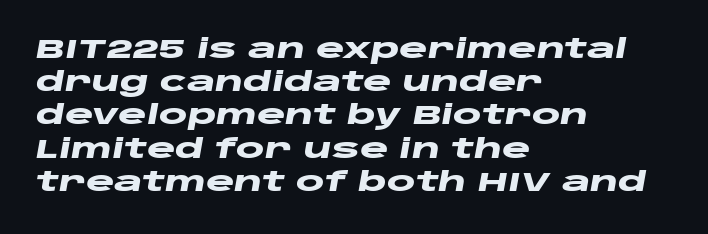
{"italic": "yes", "lean": "right", "slant_degrees": 10, "bold": "yes", "underline": "no", "align": "left", "line_spacing_ratio": 1.23, "letter_spacing": "normal", "letter_spacing_em": 0.0, "glyph_px": 27}
